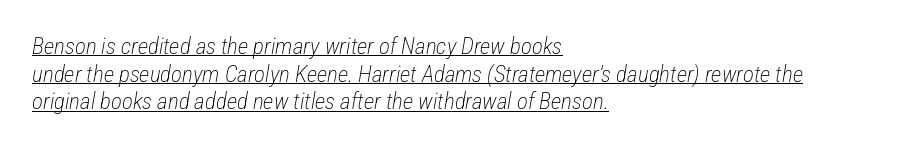
The image shows 23 px text type, italic (leaning right); set left-aligned, line spacing 1.2x, normal letter spacing, underlined.
